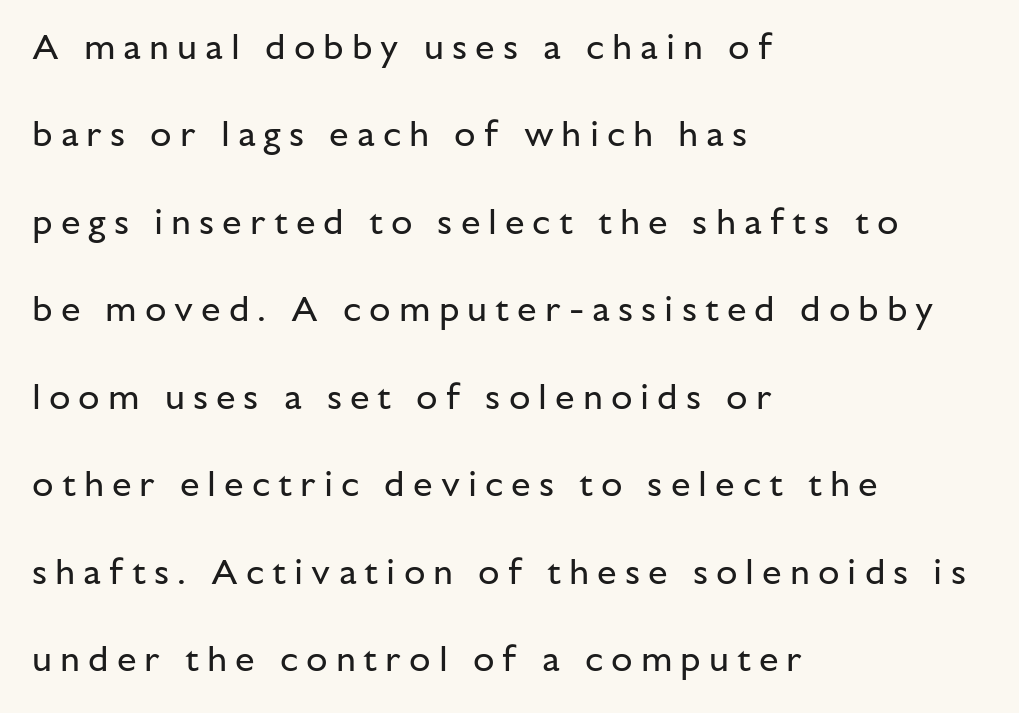
Is the type heavy? It reads as light-to-regular instead. Horizontally, the lines are justified to the leading edge only. The gaps between neighbouring characters are conspicuously large. The gap between lines stays unmarked. Serifs: no, the terminals of the letterforms are clean.
